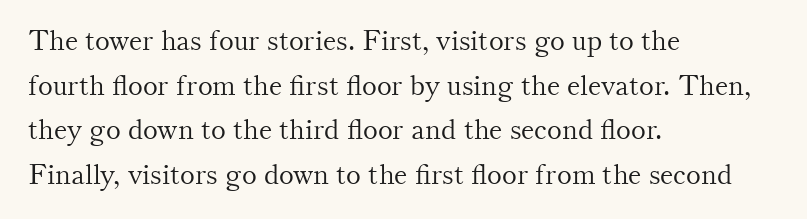
The image shows 28 px light serif type, upright; set left-aligned, normal line spacing (1.59x), normal letter spacing, not underlined; medium stroke contrast and a small x-height.
